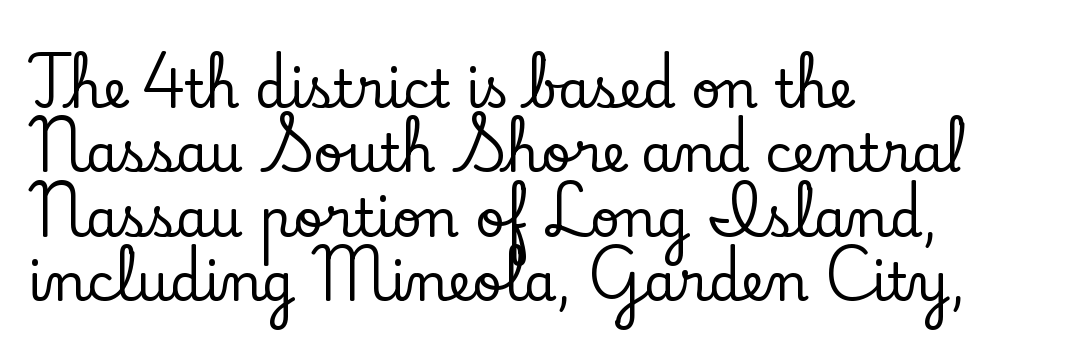
Q: Is the text italic (slanted)? A: No, it is upright.
Q: Is the typeface a serif or a sans-serif typeface? A: Serif.
Q: Is the text underlined? A: No.
Q: How is the paragraph aligned? A: Left-aligned.
Q: Is the spacing between letters normal or unusually wide? A: Normal.
Q: Width (condensed, normal, or wide)? A: Normal.
Q: Stroke contrast? A: Low.
Q: x-height? A: Small.
Q: Monospaced? A: No.
